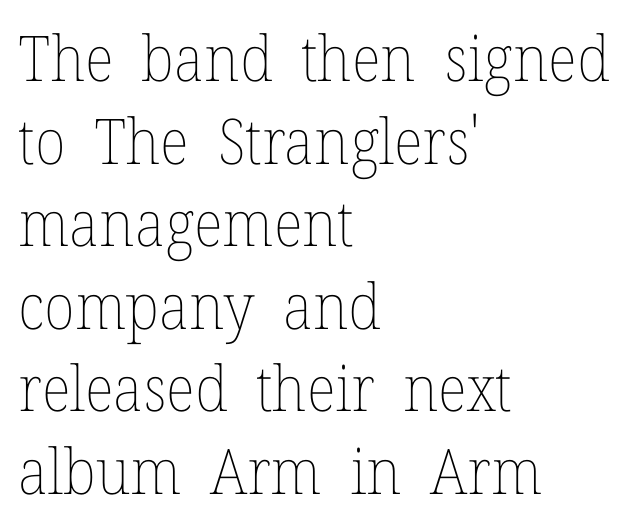
Tracking value appears to be zero — textbook default spacing. The lines are quadded left. The string is rendered with underlining switched off. The rendering uses a moderate line-height, typical for paragraphs.
